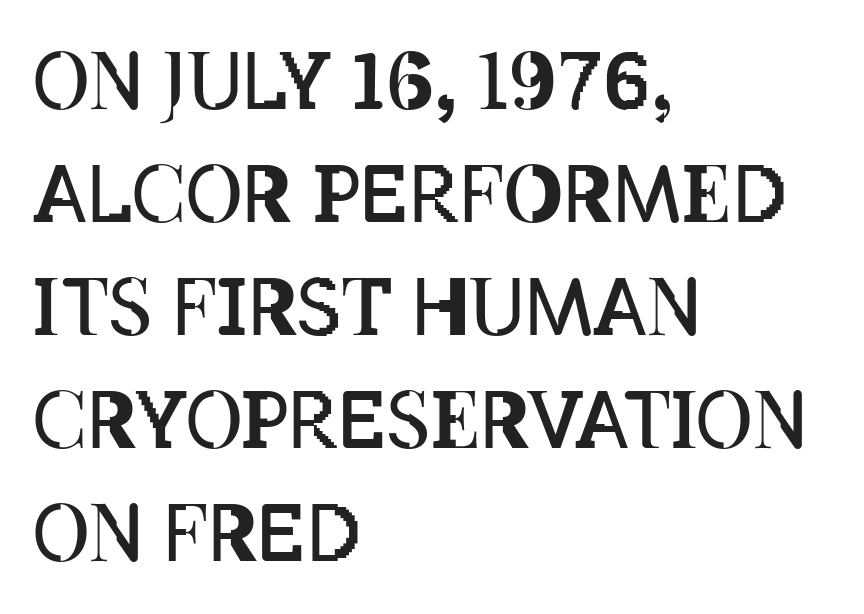
Weight: not bold — regular or lighter. Spacing between characters is what you'd get straight out of the box. These lines are rendered in a variable-pitch font. Unlike italic type, these characters show no tilt at all.
